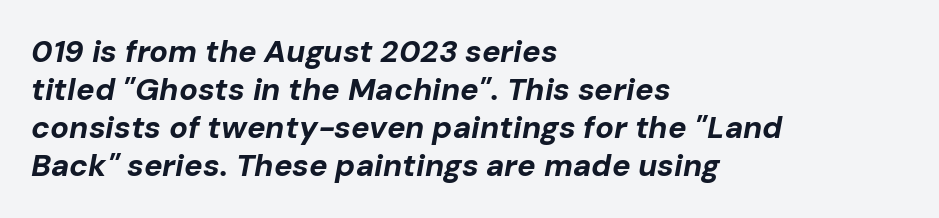
Is the type slanted? Yes — the strokes lean at a clear angle. Standard letterfit; no display-style spreading of the glyphs. All the whitespace from short lines collects on the right. Every letter is thick-stroked: bold, no question. The letters advance in unequal steps, a hallmark of proportional type.
